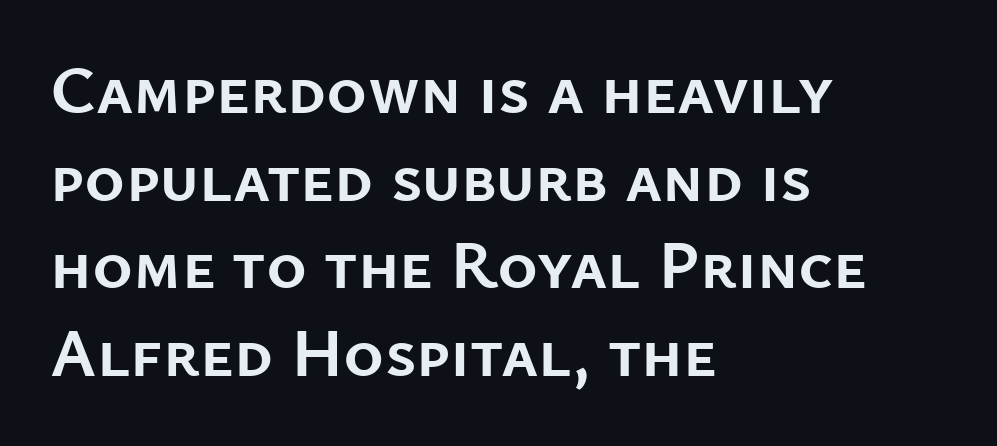
Q: Is the text bold? A: Yes.
Q: Is the text italic (slanted)? A: No, it is upright.
Q: Is the typeface a serif or a sans-serif typeface? A: Sans-serif.
Q: Is the text underlined? A: No.
Q: How is the paragraph aligned? A: Left-aligned.
Q: Is the spacing between letters normal or unusually wide? A: Normal.
Q: Is the spacing between lines tight, normal or loose? A: Normal.
Q: Width (condensed, normal, or wide)? A: Normal.
Q: Stroke contrast? A: Low.
Q: x-height? A: Medium.
Q: Monospaced? A: No.
